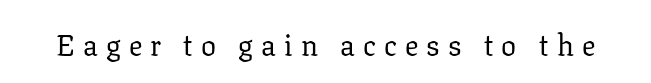
{"serif": "yes", "italic": "no", "bold": "no", "weight": "regular", "width": "normal", "stroke_contrast": "low", "x_height": "medium", "monospaced": "no", "underline": "no", "letter_spacing": "wide", "letter_spacing_em": 0.27, "glyph_px": 30}
